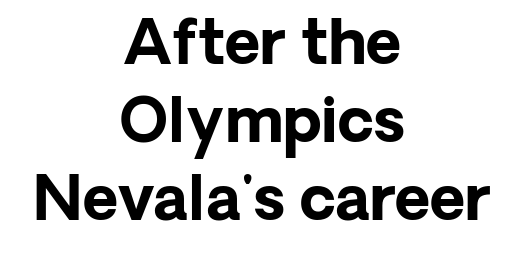
Clear beneath every line of the passage. The compositor balanced each line on the midline. Character widths vary here, with narrow letters taking less room than wide ones. The lettering holds an erect, upright posture throughout. Standard letterfit; no display-style spreading of the glyphs.
